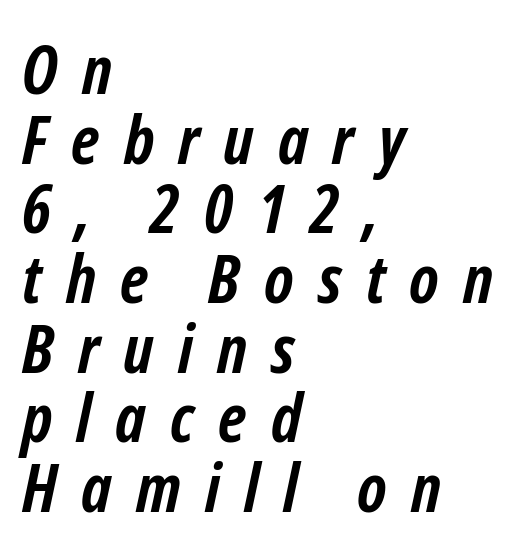
{"italic": "yes", "lean": "right", "slant_degrees": 12, "bold": "yes", "weight": "semibold", "width": "condensed", "stroke_contrast": "low", "x_height": "medium", "monospaced": "no", "underline": "no", "align": "left", "line_spacing": "tight", "line_spacing_ratio": 1.04, "letter_spacing": "wide", "letter_spacing_em": 0.36, "glyph_px": 67}
